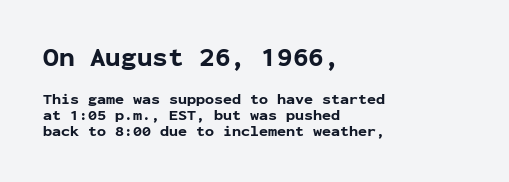
{"italic": "no", "bold": "yes", "underline": "no", "align": "left", "line_spacing": "tight", "line_spacing_ratio": 1.05, "letter_spacing": "normal", "letter_spacing_em": 0.0, "larger_block": "first", "size_ratio": 1.73, "glyph_px": 26}
